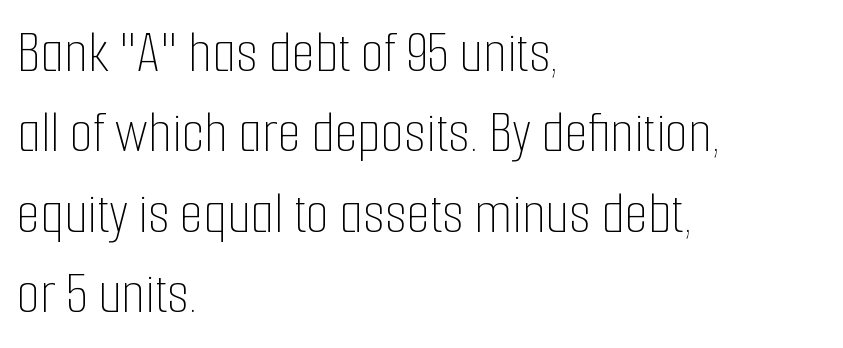
Q: Is the text bold? A: No.
Q: Is the text italic (slanted)? A: No, it is upright.
Q: Is the text underlined? A: No.
Q: How is the paragraph aligned? A: Left-aligned.
Q: Is the spacing between letters normal or unusually wide? A: Normal.
Q: Is the spacing between lines tight, normal or loose? A: Normal.
Q: Width (condensed, normal, or wide)? A: Condensed.
Q: Stroke contrast? A: Low.
Q: x-height? A: Medium.
Q: Monospaced? A: No.
